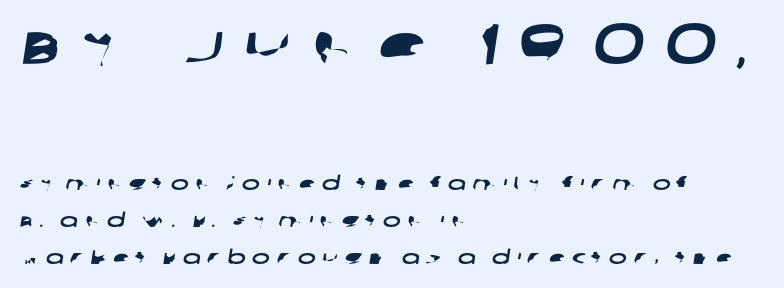
Q: Is the typeface a serif or a sans-serif typeface? A: Sans-serif.
Q: Is the text underlined? A: No.
Q: How is the paragraph aligned? A: Left-aligned.
Q: Is the spacing between letters normal or unusually wide? A: Unusually wide.
Q: Is the spacing between lines tight, normal or loose? A: Loose.
Q: Which block of text is set in a larger size, the first (top) or the second (bottom)? A: The first (top) one.
Q: Width (condensed, normal, or wide)? A: Wide.
Q: Stroke contrast? A: Low.
Q: x-height? A: Large.
Q: Monospaced? A: No.
